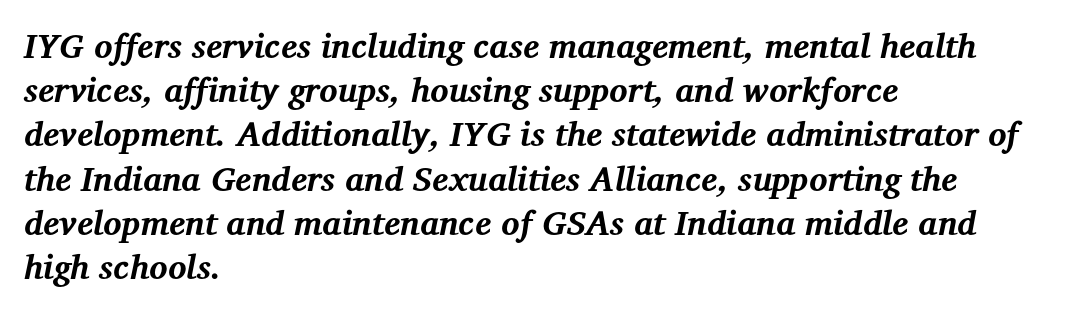
The image shows 34 px bold serif type, italic (leaning right); set left-aligned, normal line spacing (1.3x), normal letter spacing, not underlined; medium stroke contrast and a medium x-height.
